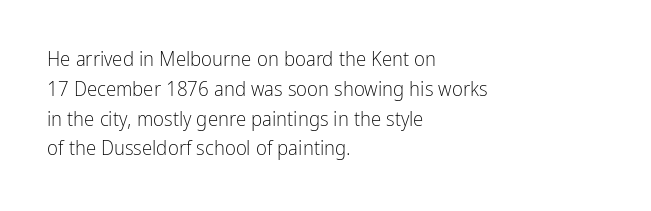
Q: Is the text bold? A: No.
Q: Is the text italic (slanted)? A: No, it is upright.
Q: Is the text underlined? A: No.
Q: How is the paragraph aligned? A: Left-aligned.
Q: Is the spacing between letters normal or unusually wide? A: Normal.
Q: Is the spacing between lines tight, normal or loose? A: Normal.
